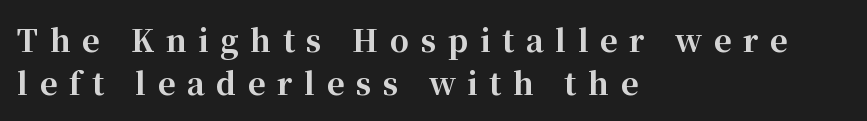
Q: Is the text bold? A: Yes.
Q: Is the text italic (slanted)? A: No, it is upright.
Q: Is the typeface a serif or a sans-serif typeface? A: Serif.
Q: Is the text underlined? A: No.
Q: How is the paragraph aligned? A: Left-aligned.
Q: Is the spacing between letters normal or unusually wide? A: Unusually wide.
Q: Is the spacing between lines tight, normal or loose? A: Normal.
Q: Width (condensed, normal, or wide)? A: Normal.
Q: Stroke contrast? A: High.
Q: x-height? A: Medium.
Q: Monospaced? A: No.
